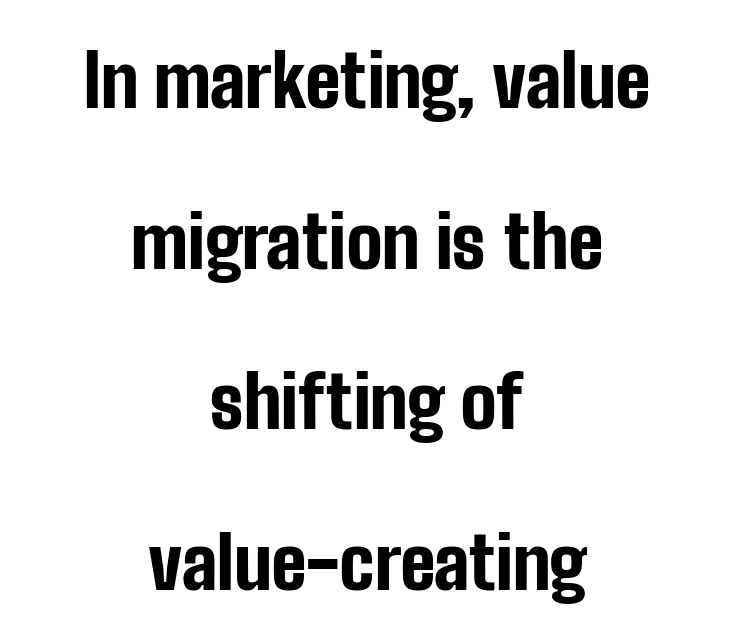
The image shows 72 px bold, condensed sans-serif type, upright; set centered, loose line spacing (2.23x), normal letter spacing, not underlined; low stroke contrast and a medium x-height.
